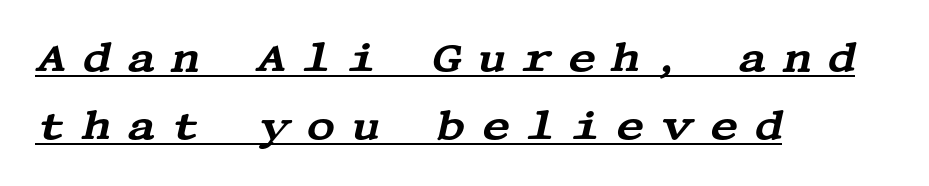
Emphasis is given by a line drawn under the lettering. The typeface chosen for these lines features serifs. You can tell it's italic because the verticals aren't actually vertical. These lines have a slow, spaced-out rhythm from letter to letter. This sample is left-justified, so line endings fall wherever the words run out.
